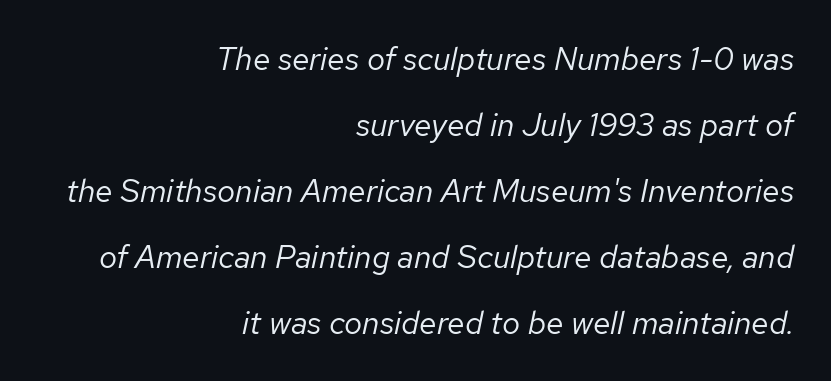
The image shows 32 px regular-weight type, italic (leaning right); set right-aligned, loose line spacing (2.06x), normal letter spacing, not underlined; low stroke contrast and a medium x-height.
